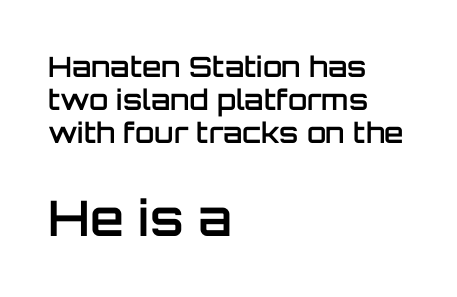
Q: Is the text bold? A: Semi-bold.
Q: Is the text italic (slanted)? A: No, it is upright.
Q: Is the typeface a serif or a sans-serif typeface? A: Sans-serif.
Q: Is the text underlined? A: No.
Q: How is the paragraph aligned? A: Left-aligned.
Q: Is the spacing between letters normal or unusually wide? A: Normal.
Q: Which block of text is set in a larger size, the first (top) or the second (bottom)? A: The second (bottom) one.
Q: Width (condensed, normal, or wide)? A: Normal.
Q: Stroke contrast? A: Low.
Q: x-height? A: Large.
Q: Monospaced? A: No.
